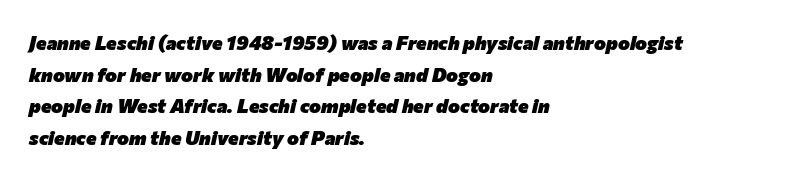
Heavy, bold letterforms. Compared with a centered layout, this one pins lines to the left instead. Spacing between characters is what you'd get straight out of the box. If you drew a line through each stem, it would be angled. Does the leading feel generous? No, just average.
